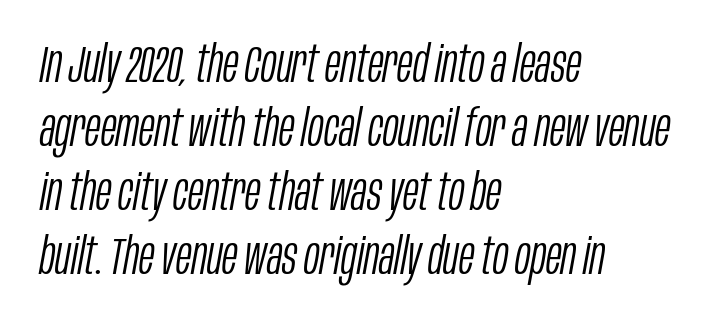
The image shows 52 px light, condensed type, italic (leaning right); set left-aligned, line spacing 1.23x, normal letter spacing, not underlined; low stroke contrast and a large x-height.
